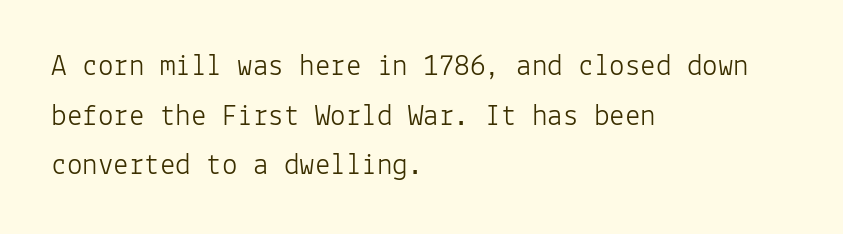
Stroke terminals: plain, sans-serif. Any mark beneath the type? The region is blank. Characters remain perfectly vertical along every line. The letters sit at their default tracking, neither squeezed nor spread.
